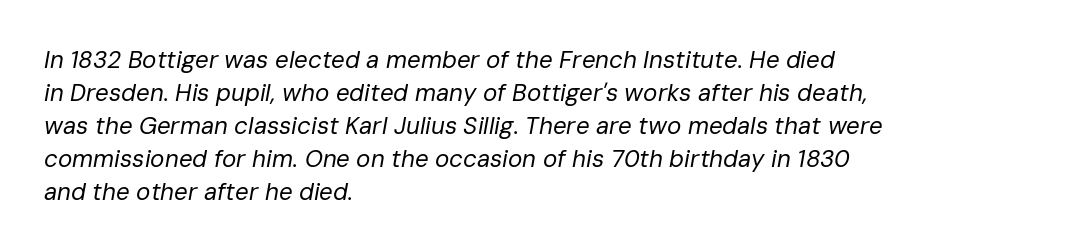
{"italic": "yes", "lean": "right", "slant_degrees": 10, "bold": "no", "underline": "no", "align": "left", "line_spacing": "normal", "line_spacing_ratio": 1.37, "letter_spacing": "normal", "letter_spacing_em": 0.0, "glyph_px": 24}
